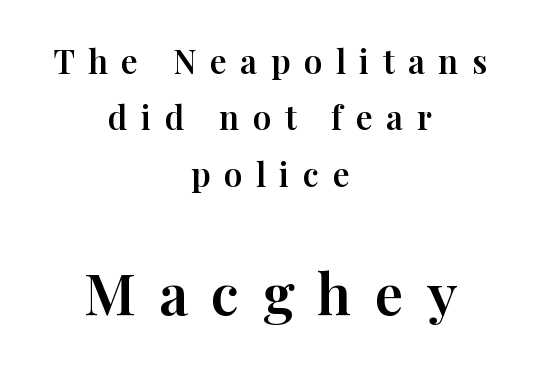
Q: Is the text italic (slanted)? A: No, it is upright.
Q: Is the typeface a serif or a sans-serif typeface? A: Serif.
Q: Is the text underlined? A: No.
Q: How is the paragraph aligned? A: Centered.
Q: Is the spacing between letters normal or unusually wide? A: Unusually wide.
Q: Which block of text is set in a larger size, the first (top) or the second (bottom)? A: The second (bottom) one.
Q: Width (condensed, normal, or wide)? A: Normal.
Q: Stroke contrast? A: High.
Q: x-height? A: Medium.
Q: Monospaced? A: No.
